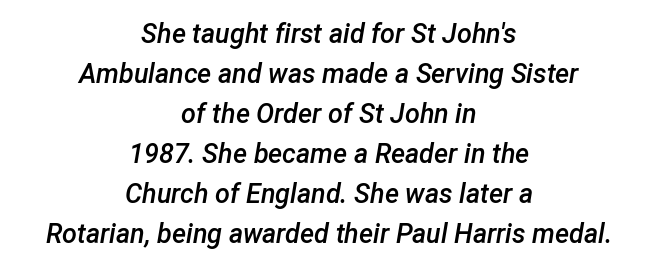
{"italic": "yes", "lean": "right", "slant_degrees": 12, "bold": "semi", "underline": "no", "align": "center", "line_spacing": "normal", "line_spacing_ratio": 1.48, "letter_spacing": "normal", "letter_spacing_em": 0.0, "glyph_px": 27}
